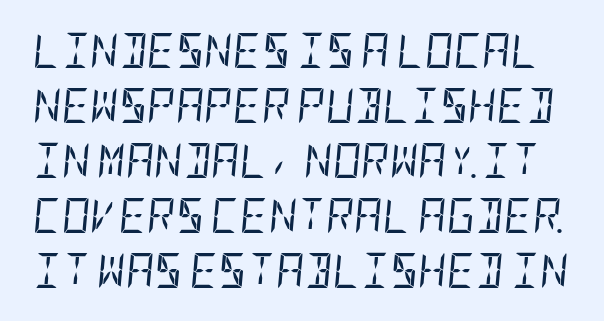
The image shows 35 px regular-weight, condensed type, italic (leaning right); set normal line spacing (1.57x), normal letter spacing, not underlined; low stroke contrast and a large x-height.
